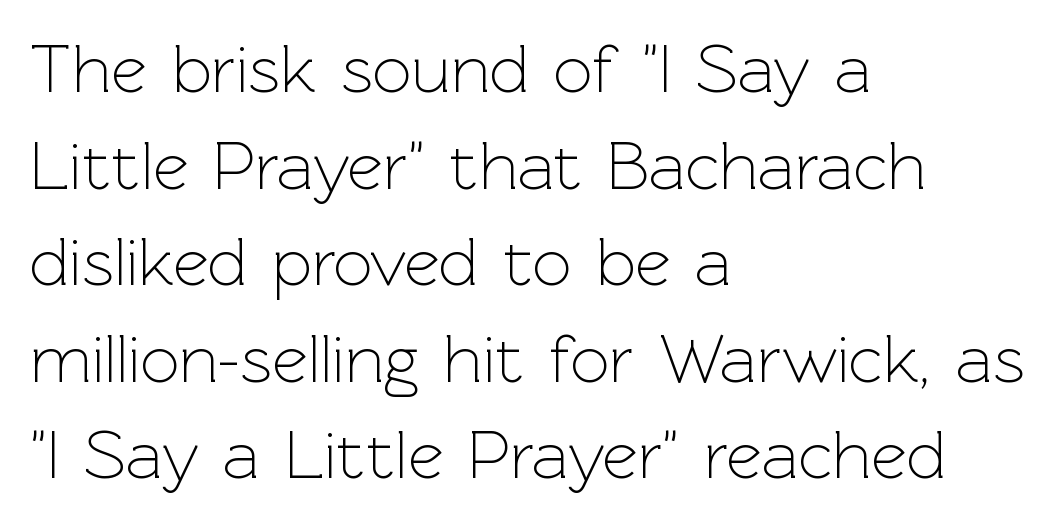
{"serif": "no", "italic": "no", "bold": "no", "weight": "light", "width": "normal", "x_height": "medium", "monospaced": "no", "underline": "no", "align": "left", "line_spacing": "normal", "line_spacing_ratio": 1.4, "letter_spacing": "normal", "letter_spacing_em": 0.0, "glyph_px": 69}
